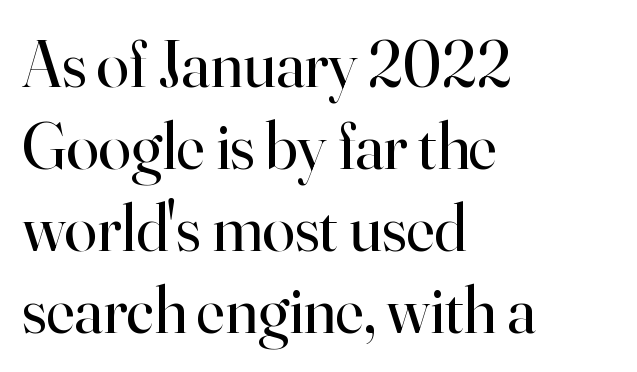
The image shows 66 px regular-weight serif type, upright; set left-aligned, line spacing 1.24x, normal letter spacing, not underlined; high stroke contrast and a small x-height.
